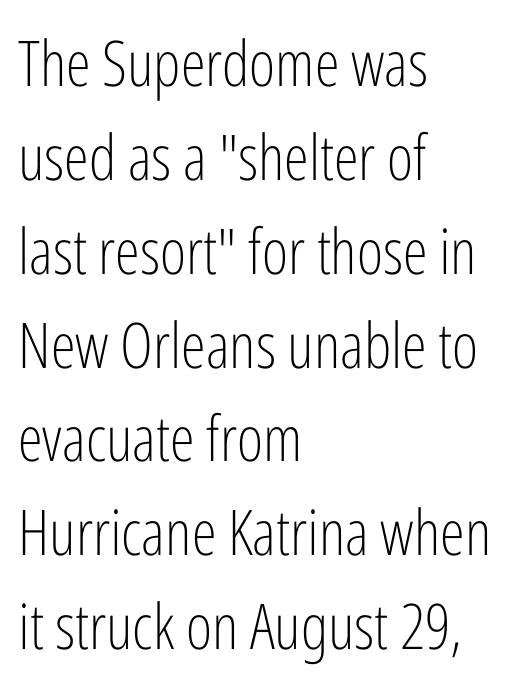
Q: Is the text bold? A: No.
Q: Is the text italic (slanted)? A: No, it is upright.
Q: Is the typeface a serif or a sans-serif typeface? A: Sans-serif.
Q: Is the text underlined? A: No.
Q: How is the paragraph aligned? A: Left-aligned.
Q: Is the spacing between letters normal or unusually wide? A: Normal.
Q: Is the spacing between lines tight, normal or loose? A: Normal.
Q: Width (condensed, normal, or wide)? A: Condensed.
Q: Stroke contrast? A: Low.
Q: x-height? A: Medium.
Q: Monospaced? A: No.
